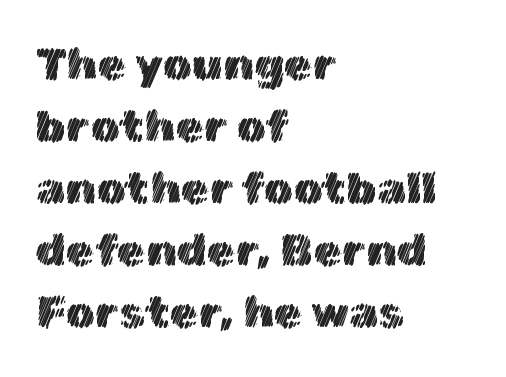
Q: Is the text italic (slanted)? A: No, it is upright.
Q: Is the text underlined? A: No.
Q: How is the paragraph aligned? A: Left-aligned.
Q: Is the spacing between letters normal or unusually wide? A: Normal.
Q: Is the spacing between lines tight, normal or loose? A: Normal.
Q: Width (condensed, normal, or wide)? A: Normal.
Q: x-height? A: Medium.
Q: Monospaced? A: No.
